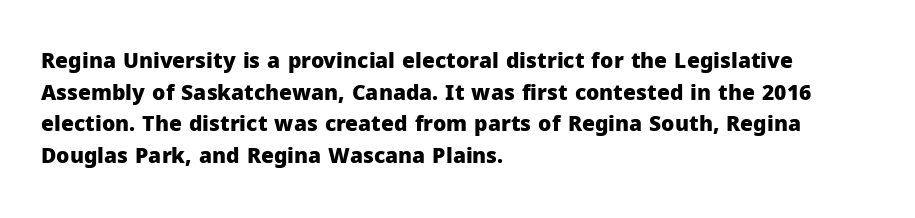
The image shows 21 px bold type, upright; set left-aligned, normal line spacing (1.51x), normal letter spacing, not underlined.
